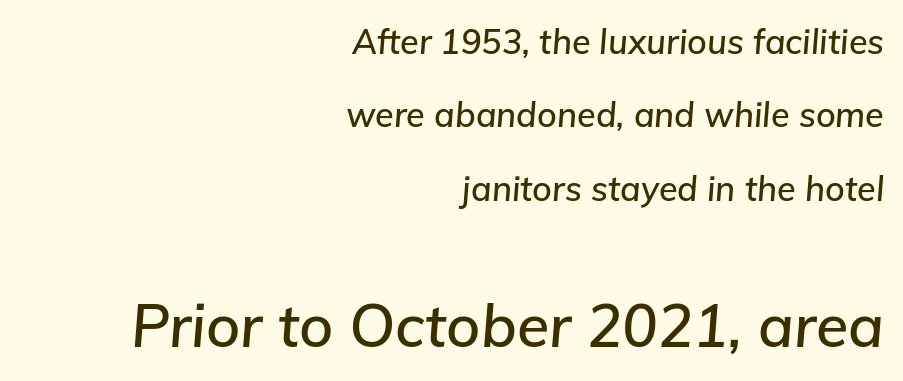
The image shows 59 px text type, italic (leaning right); set right-aligned, loose line spacing (2.16x), normal letter spacing, not underlined; the second (bottom) block is 1.74x larger; low stroke contrast and a medium x-height.
